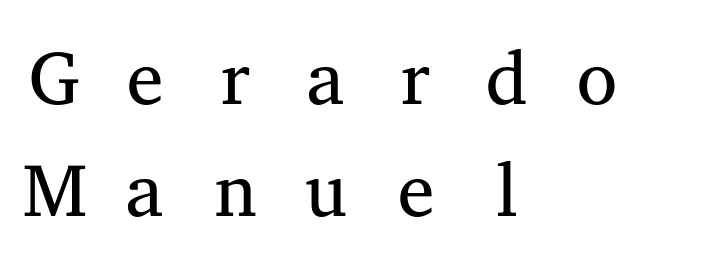
Q: Is the text bold? A: No.
Q: Is the text italic (slanted)? A: No, it is upright.
Q: Is the typeface a serif or a sans-serif typeface? A: Serif.
Q: Is the text underlined? A: No.
Q: How is the paragraph aligned? A: Left-aligned.
Q: Is the spacing between letters normal or unusually wide? A: Unusually wide.
Q: Is the spacing between lines tight, normal or loose? A: Normal.
Q: Width (condensed, normal, or wide)? A: Wide.
Q: Stroke contrast? A: Medium.
Q: x-height? A: Medium.
Q: Monospaced? A: Yes.
